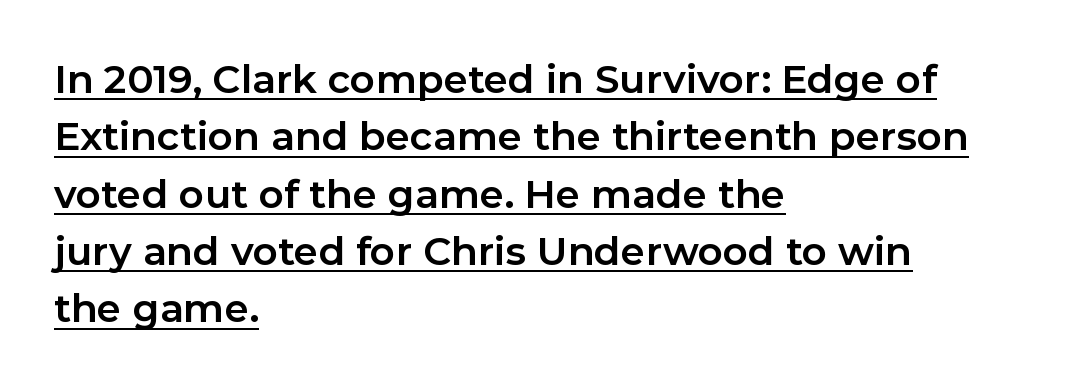
The image shows 39 px bold sans-serif type, upright; set left-aligned, normal line spacing (1.47x), normal letter spacing, underlined; low stroke contrast and a medium x-height.
